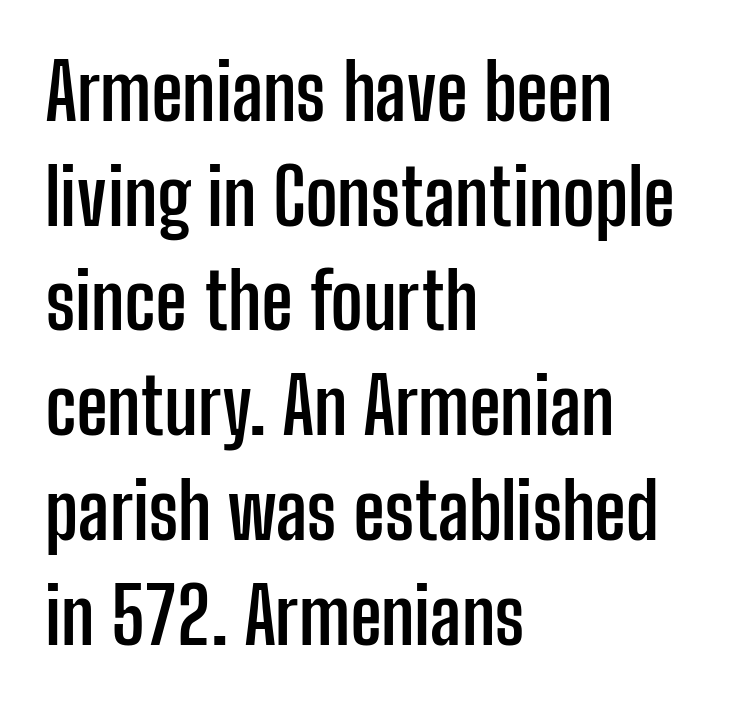
Q: Is the text bold? A: Yes.
Q: Is the text italic (slanted)? A: No, it is upright.
Q: Is the typeface a serif or a sans-serif typeface? A: Sans-serif.
Q: Is the text underlined? A: No.
Q: How is the paragraph aligned? A: Left-aligned.
Q: Is the spacing between letters normal or unusually wide? A: Normal.
Q: Is the spacing between lines tight, normal or loose? A: Normal.
Q: Width (condensed, normal, or wide)? A: Condensed.
Q: Stroke contrast? A: Low.
Q: x-height? A: Medium.
Q: Monospaced? A: No.
